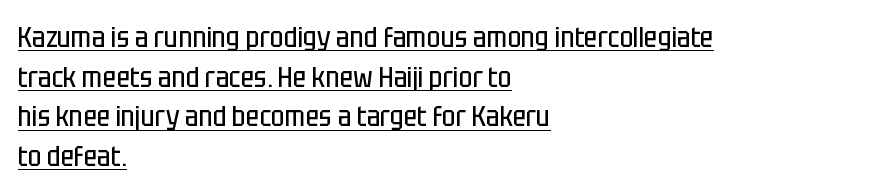
The image shows 29 px regular-weight, condensed sans-serif type, upright; set left-aligned, normal line spacing (1.37x), normal letter spacing, underlined; low stroke contrast and a large x-height.
